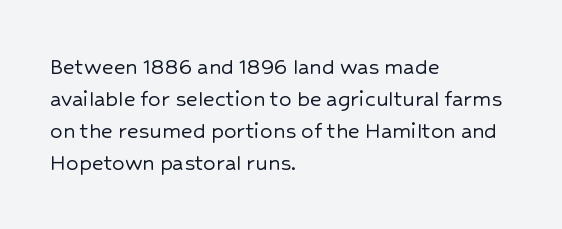
Q: Is the text italic (slanted)? A: No, it is upright.
Q: Is the text underlined? A: No.
Q: How is the paragraph aligned? A: Left-aligned.
Q: Is the spacing between letters normal or unusually wide? A: Normal.
Q: Is the spacing between lines tight, normal or loose? A: Normal.
